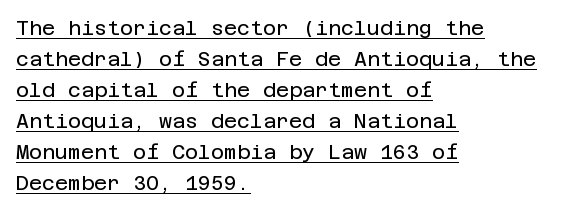
The passage is arranged the way most books set body copy — flush left. Heaviness? Minimal to ordinary, like unemphasized prose. Characters remain perfectly vertical along every line. This rendering leaves character spacing at its baseline value. Underlined type.
